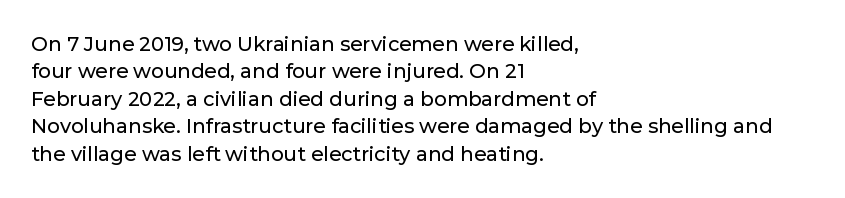
The image shows 20 px text type, upright; set left-aligned, normal line spacing (1.37x), normal letter spacing, not underlined.
